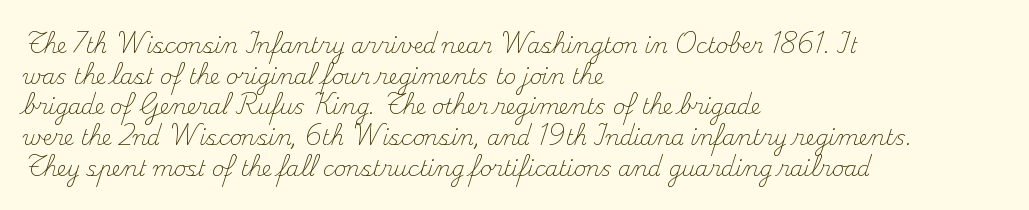
Q: Is the text bold? A: No.
Q: Is the text italic (slanted)? A: Yes.
Q: Is the text underlined? A: No.
Q: How is the paragraph aligned? A: Left-aligned.
Q: Is the spacing between letters normal or unusually wide? A: Normal.
Q: Is the spacing between lines tight, normal or loose? A: Normal.
